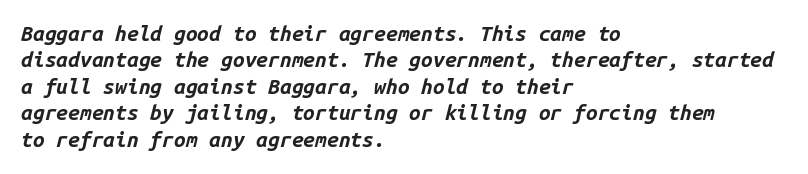
Q: Is the text bold? A: Yes.
Q: Is the text italic (slanted)? A: Yes, it leans right by about 14 degrees.
Q: Is the text underlined? A: No.
Q: How is the paragraph aligned? A: Left-aligned.
Q: Is the spacing between letters normal or unusually wide? A: Normal.
Q: Is the spacing between lines tight, normal or loose? A: Normal.
